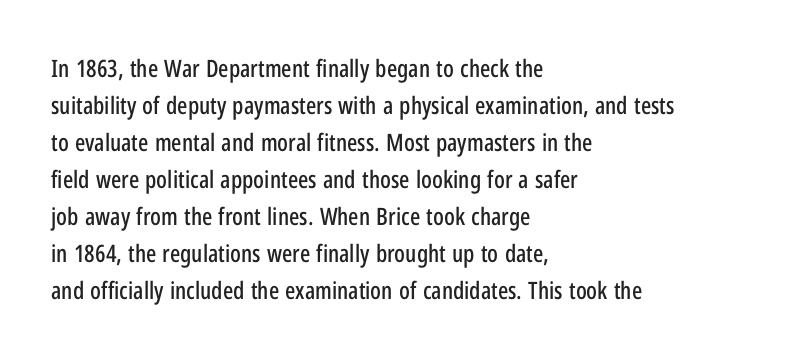
Q: Is the text italic (slanted)? A: No, it is upright.
Q: Is the text underlined? A: No.
Q: How is the paragraph aligned? A: Left-aligned.
Q: Is the spacing between letters normal or unusually wide? A: Normal.
Q: Is the spacing between lines tight, normal or loose? A: Normal.
